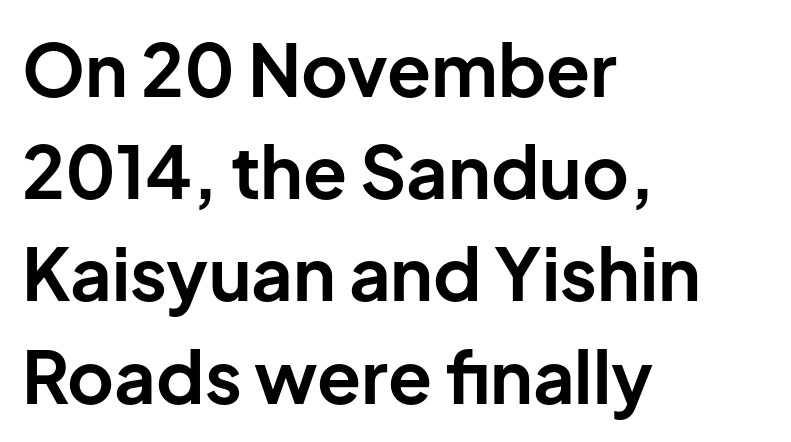
Spacing between characters is what you'd get straight out of the box. Teacher's note: observe the even left margin — that is flush-left alignment. Glance below the letters and you will spot only blank space. Pretty heavy lettering here — definitely bold. Character widths vary here, with narrow letters taking less room than wide ones.
